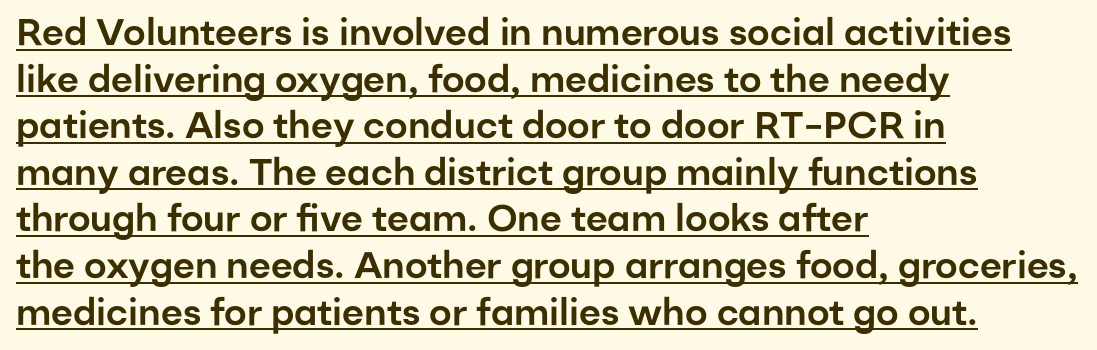
{"serif": "no", "italic": "no", "width": "normal", "stroke_contrast": "low", "x_height": "medium", "monospaced": "no", "underline": "yes", "align": "left", "line_spacing": "normal", "line_spacing_ratio": 1.26, "letter_spacing": "normal", "letter_spacing_em": 0.0, "glyph_px": 37}
